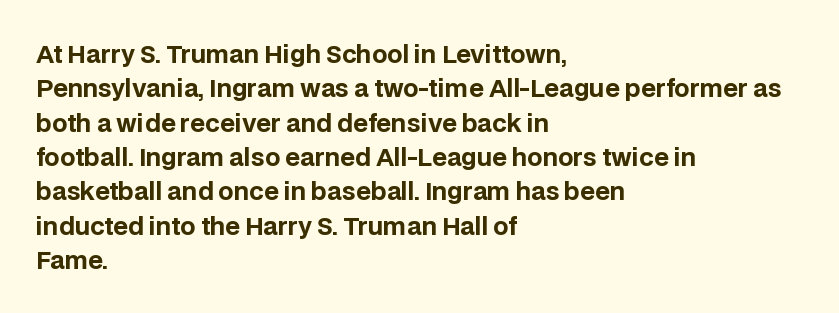
The passage shown is emphatically bold. The space directly below the letters is spotless. Italic? Not at all — the glyphs are vertical. The block of text has a typical density, with ordinary space between rows.
